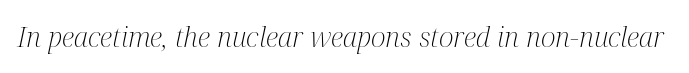
Q: Is the text bold? A: No.
Q: Is the text italic (slanted)? A: Yes, it leans right by about 12 degrees.
Q: Is the typeface a serif or a sans-serif typeface? A: Serif.
Q: Is the text underlined? A: No.
Q: Is the spacing between letters normal or unusually wide? A: Normal.
Q: Width (condensed, normal, or wide)? A: Condensed.
Q: Stroke contrast? A: Medium.
Q: x-height? A: Medium.
Q: Monospaced? A: No.
